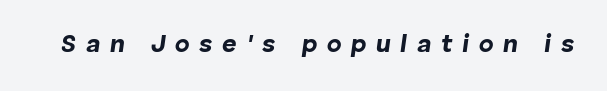
On the weight axis this lands at bold, roughly 700. The passage shown leans; its letterforms are oblique. Honestly, the letter spacing is so wide it's the main thing you notice. Lines of text with bare space underneath.
